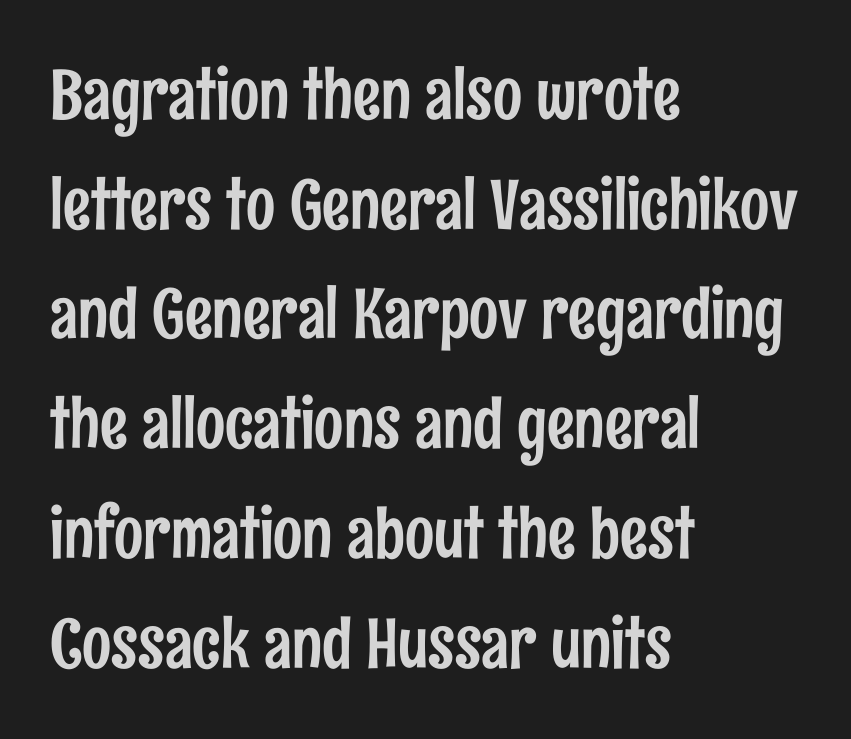
The image shows 69 px condensed sans-serif type, upright; set left-aligned, normal line spacing (1.59x), normal letter spacing, not underlined; low stroke contrast and a medium x-height.
